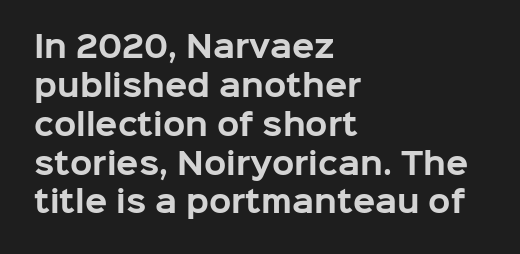
{"serif": "no", "italic": "no", "bold": "yes", "weight": "bold", "width": "normal", "stroke_contrast": "low", "x_height": "medium", "monospaced": "no", "underline": "no", "align": "left", "line_spacing": "normal", "line_spacing_ratio": 1.34, "letter_spacing": "normal", "letter_spacing_em": 0.0, "glyph_px": 29}
